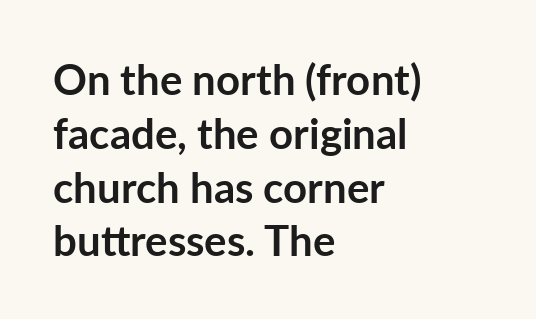
{"serif": "no", "italic": "no", "bold": "yes", "weight": "semibold", "width": "normal", "stroke_contrast": "low", "x_height": "medium", "monospaced": "no", "underline": "no", "align": "left", "line_spacing": "normal", "line_spacing_ratio": 1.28, "letter_spacing": "normal", "letter_spacing_em": 0.0, "glyph_px": 42}
